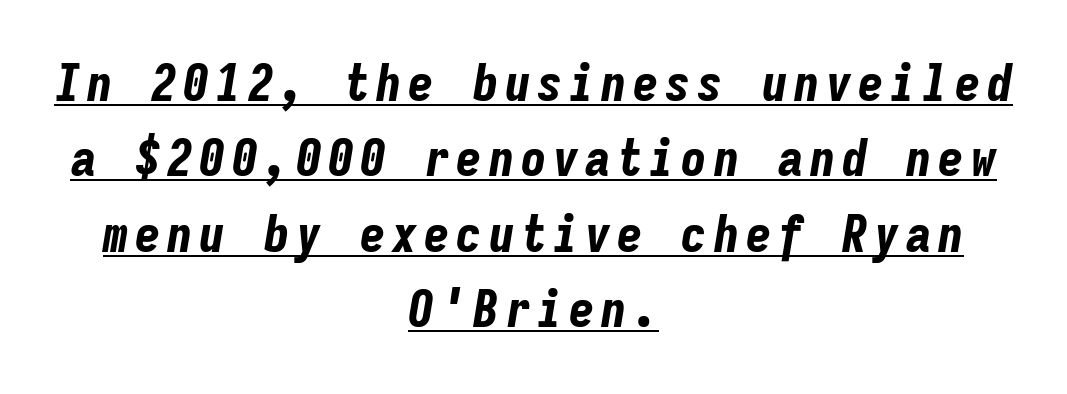
Q: Is the text bold? A: Yes.
Q: Is the text italic (slanted)? A: Yes, it leans right by about 9 degrees.
Q: Is the text underlined? A: Yes.
Q: How is the paragraph aligned? A: Centered.
Q: Is the spacing between lines tight, normal or loose? A: Normal.
Q: Width (condensed, normal, or wide)? A: Condensed.
Q: Stroke contrast? A: Low.
Q: x-height? A: Medium.
Q: Monospaced? A: Yes.
